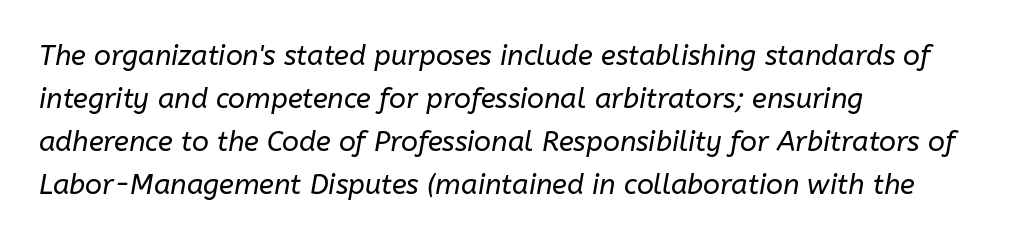
The image shows 28 px regular-weight type, italic (leaning right); set left-aligned, normal line spacing (1.54x), normal letter spacing, not underlined; low stroke contrast and a medium x-height.
